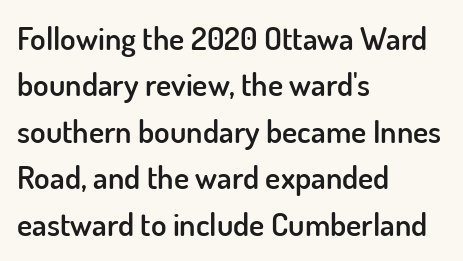
The image shows 32 px semibold sans-serif type, upright; set left-aligned, normal line spacing (1.45x), normal letter spacing, not underlined; low stroke contrast and a small x-height.
